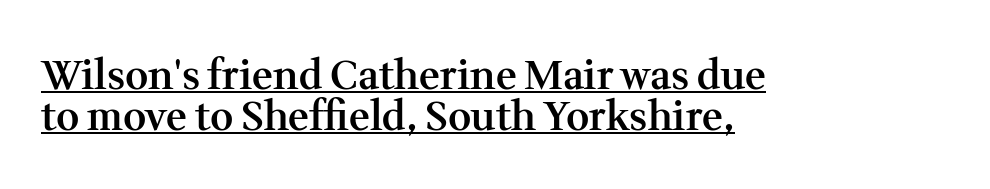
The image shows 40 px semibold serif type, upright; set left-aligned, tight line spacing (1.02x), normal letter spacing, underlined; medium stroke contrast and a medium x-height.
